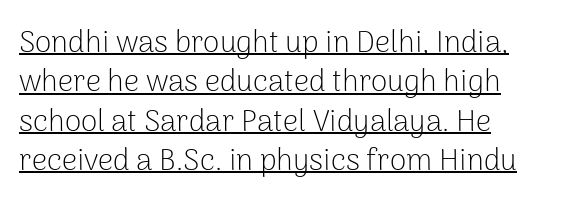
If you drew a ruler down the left edge, every line would touch it. Each new line begins a customary step beneath the previous one. When letters stand straight like this, we call the style roman or upright. No feet cap the strokes, marking this as sans-serif type. Check the space under the baseline: a stroke is drawn there.
